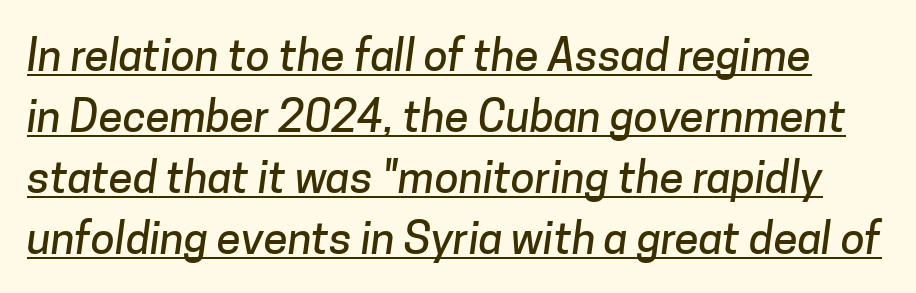
Q: Is the typeface a serif or a sans-serif typeface? A: Sans-serif.
Q: Is the text underlined? A: Yes.
Q: Is the spacing between letters normal or unusually wide? A: Normal.
Q: Is the spacing between lines tight, normal or loose? A: Normal.
Q: Width (condensed, normal, or wide)? A: Normal.
Q: Stroke contrast? A: Low.
Q: x-height? A: Medium.
Q: Monospaced? A: No.
